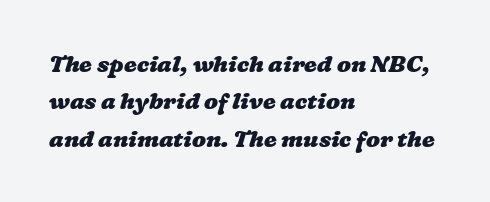
Left-aligned paragraph, ragged on the right. Caption: standard tracking, unaltered. Is the type bold? Yes — the strokes are clearly thick and heavy. A typesetter would call this leading conventional body-copy spacing. The glyphs are unaccompanied by any horizontal stroke below them.
